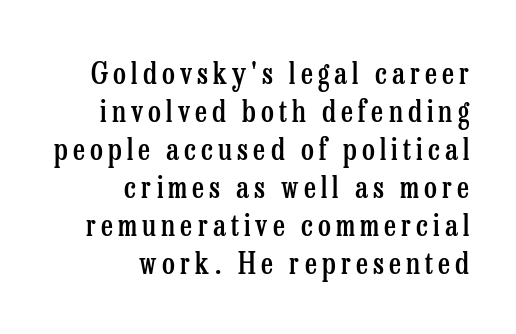
Q: Is the text bold? A: Semi-bold.
Q: Is the text italic (slanted)? A: No, it is upright.
Q: Is the typeface a serif or a sans-serif typeface? A: Serif.
Q: Is the text underlined? A: No.
Q: How is the paragraph aligned? A: Right-aligned.
Q: Is the spacing between lines tight, normal or loose? A: Normal.
Q: Width (condensed, normal, or wide)? A: Condensed.
Q: Stroke contrast? A: Low.
Q: x-height? A: Medium.
Q: Monospaced? A: No.
